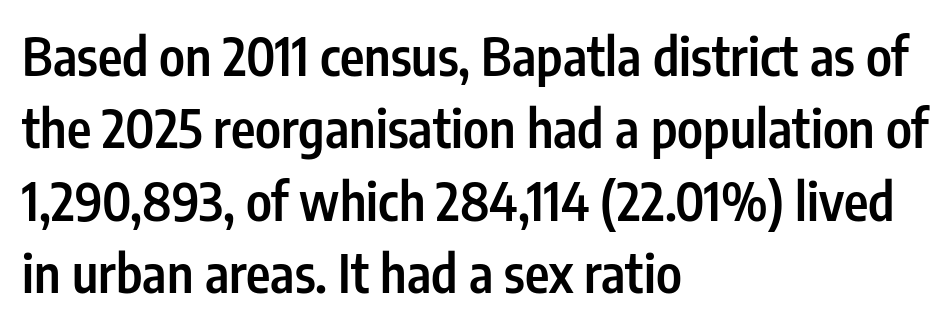
{"serif": "no", "italic": "no", "bold": "semi", "weight": "semibold", "width": "condensed", "stroke_contrast": "low", "x_height": "medium", "monospaced": "no", "underline": "no", "align": "left", "line_spacing": "normal", "line_spacing_ratio": 1.39, "letter_spacing": "normal", "letter_spacing_em": 0.0, "glyph_px": 52}
